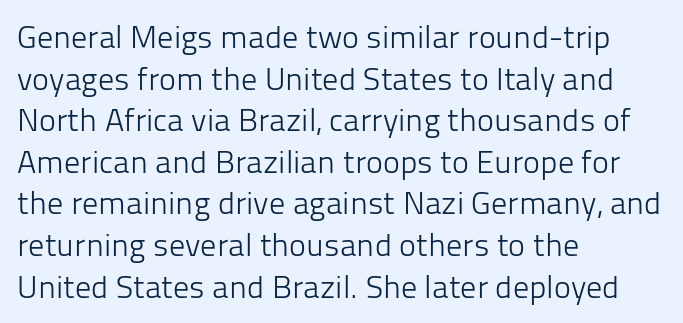
Q: Is the text bold? A: No.
Q: Is the text italic (slanted)? A: No, it is upright.
Q: Is the typeface a serif or a sans-serif typeface? A: Sans-serif.
Q: Is the text underlined? A: No.
Q: How is the paragraph aligned? A: Left-aligned.
Q: Is the spacing between letters normal or unusually wide? A: Normal.
Q: Is the spacing between lines tight, normal or loose? A: Normal.
Q: Width (condensed, normal, or wide)? A: Normal.
Q: Stroke contrast? A: Low.
Q: x-height? A: Medium.
Q: Monospaced? A: No.
